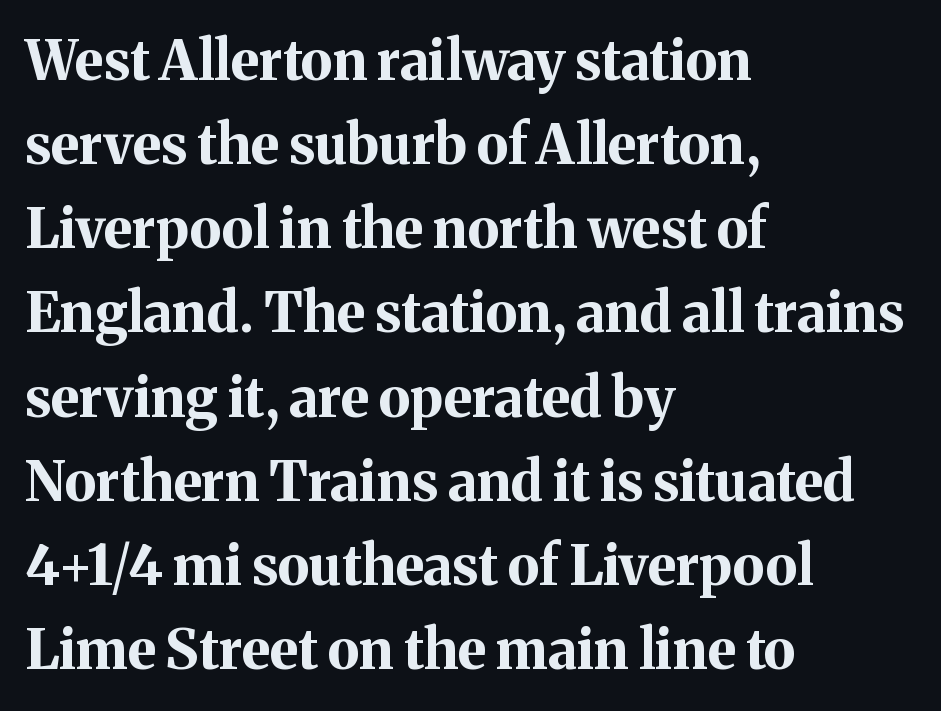
The image shows 55 px bold serif type, upright; set left-aligned, normal line spacing (1.53x), normal letter spacing, not underlined; medium stroke contrast and a medium x-height.
